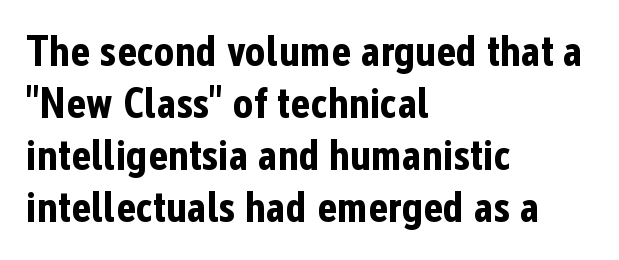
Decoration check: the copy has no underline. This is roman type, the default non-slanted kind. Which margin do the lines hug? The left one — the right edge is uneven. The font is running at its bold setting. Is this a fixed-width face? No — the glyphs have proportional, varying widths.
